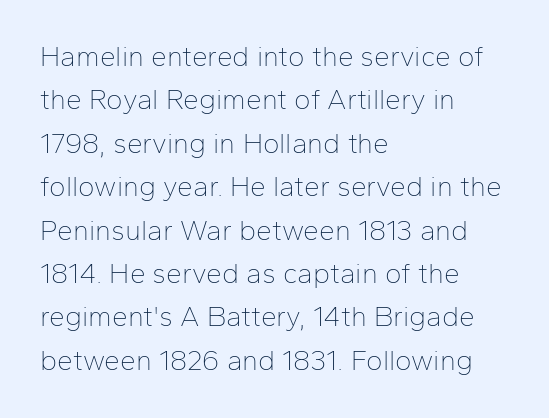
Q: Is the text bold? A: No.
Q: Is the text italic (slanted)? A: No, it is upright.
Q: Is the typeface a serif or a sans-serif typeface? A: Sans-serif.
Q: Is the text underlined? A: No.
Q: How is the paragraph aligned? A: Left-aligned.
Q: Is the spacing between letters normal or unusually wide? A: Normal.
Q: Is the spacing between lines tight, normal or loose? A: Normal.
Q: Width (condensed, normal, or wide)? A: Normal.
Q: Stroke contrast? A: Low.
Q: x-height? A: Medium.
Q: Monospaced? A: No.
